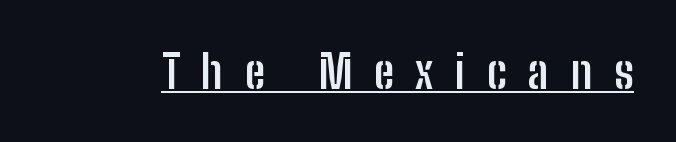
The image shows 46 px semibold, condensed sans-serif type, upright; set unusually wide letter spacing (+0.47 em), underlined; low stroke contrast and a medium x-height.
